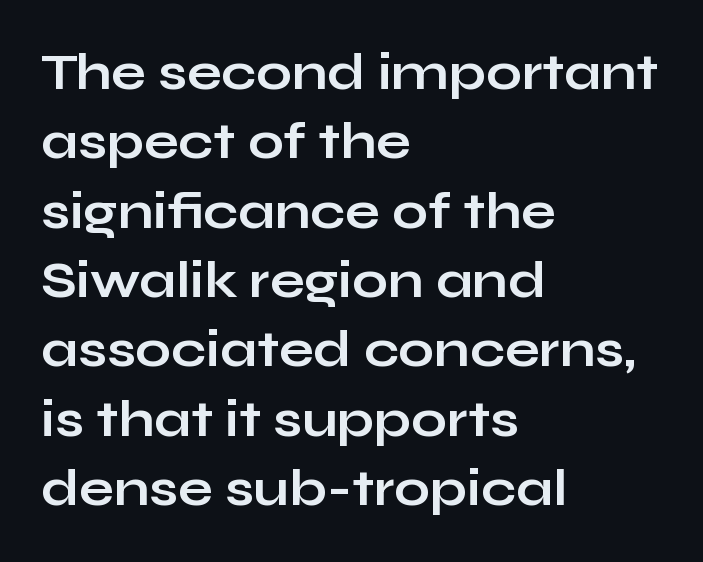
The image shows 51 px bold, wide sans-serif type, upright; set left-aligned, normal line spacing (1.36x), normal letter spacing, not underlined; low stroke contrast and a medium x-height.
